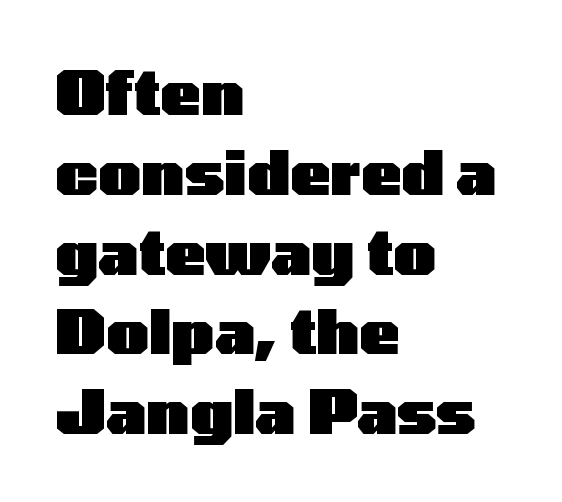
Q: Is the text bold? A: Yes.
Q: Is the text italic (slanted)? A: No, it is upright.
Q: Is the typeface a serif or a sans-serif typeface? A: Sans-serif.
Q: Is the text underlined? A: No.
Q: How is the paragraph aligned? A: Left-aligned.
Q: Is the spacing between letters normal or unusually wide? A: Normal.
Q: Is the spacing between lines tight, normal or loose? A: Normal.
Q: Width (condensed, normal, or wide)? A: Wide.
Q: Stroke contrast? A: Low.
Q: x-height? A: Medium.
Q: Monospaced? A: No.
